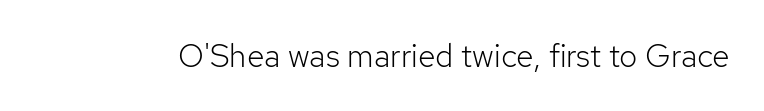
The image shows 32 px light sans-serif type, upright; set normal letter spacing, not underlined; low stroke contrast and a medium x-height.
